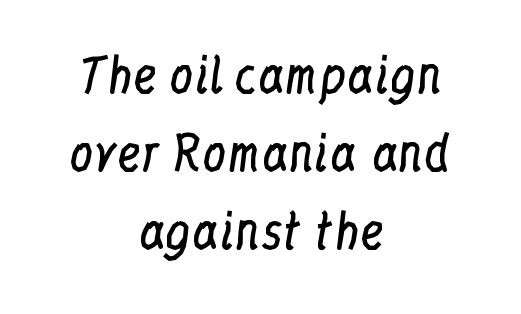
{"serif": "yes", "bold": "no", "weight": "regular", "width": "condensed", "stroke_contrast": "low", "x_height": "medium", "monospaced": "no", "underline": "no", "align": "center", "line_spacing": "normal", "line_spacing_ratio": 1.63, "letter_spacing": "normal", "letter_spacing_em": 0.0, "glyph_px": 48}
